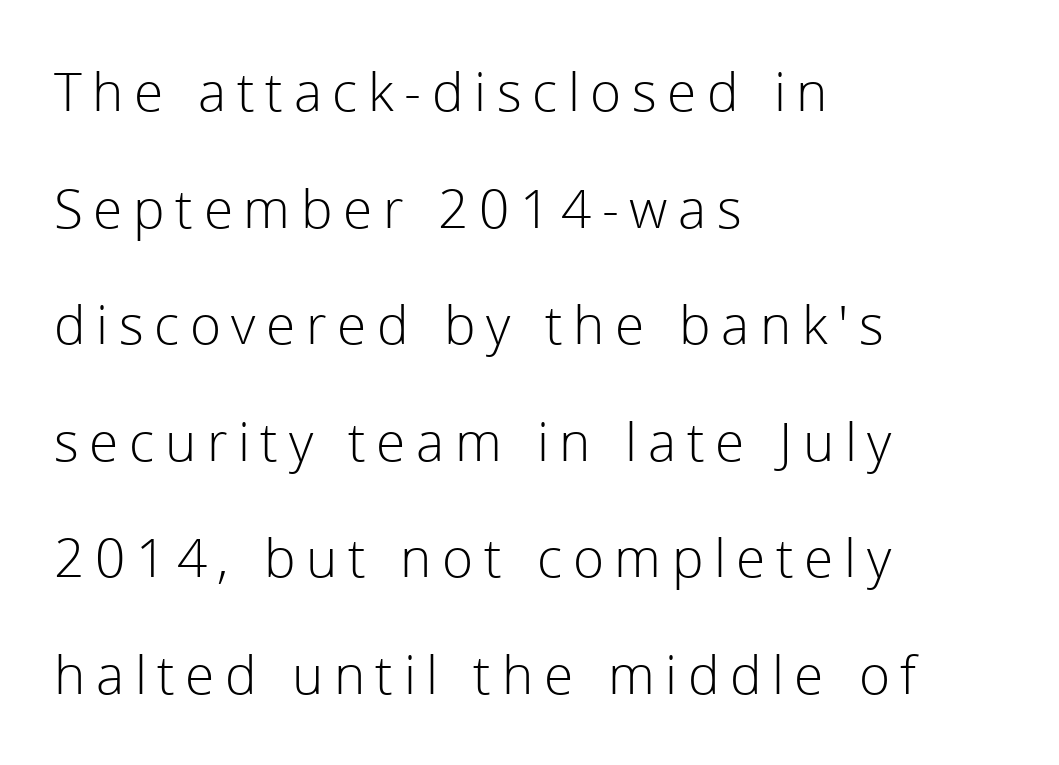
The image shows 53 px light sans-serif type, upright; set left-aligned, loose line spacing (2.2x), unusually wide letter spacing (+0.2 em), not underlined; a medium x-height.
